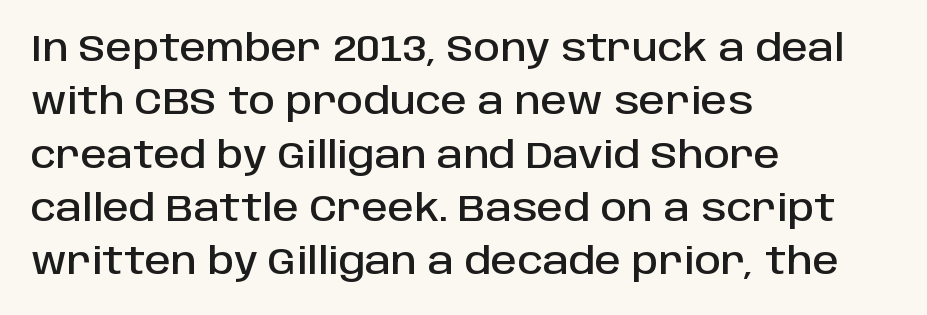
Character widths vary here, with narrow letters taking less room than wide ones. Bare-footed words on every line. In terms of letterspacing, this is plain default setting. Unlike italic type, these characters show no tilt at all. The paragraph has a hard left edge and a soft right edge. The passage shown stacks its lines at a standard gap.
